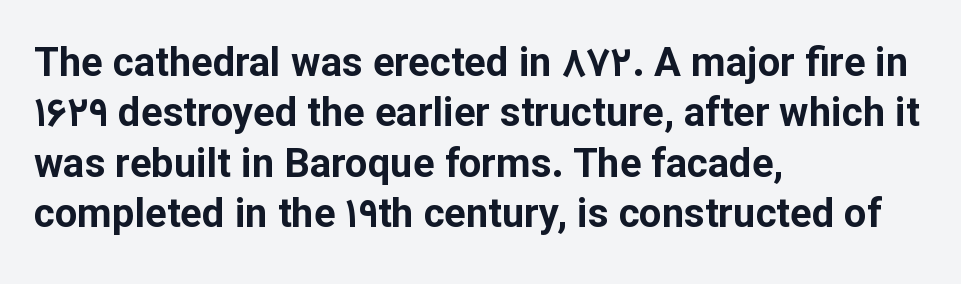
The image shows 40 px bold sans-serif type, upright; set left-aligned, normal line spacing (1.26x), normal letter spacing, not underlined; low stroke contrast and a medium x-height.
